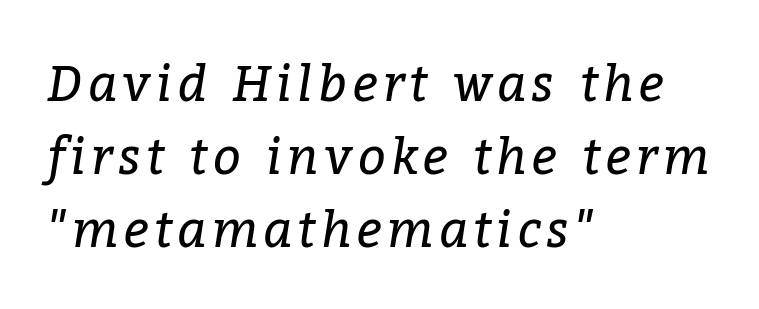
Q: Is the text bold? A: No.
Q: Is the text italic (slanted)? A: Yes, it leans right by about 9 degrees.
Q: Is the typeface a serif or a sans-serif typeface? A: Serif.
Q: Is the text underlined? A: No.
Q: How is the paragraph aligned? A: Left-aligned.
Q: Is the spacing between lines tight, normal or loose? A: Normal.
Q: Width (condensed, normal, or wide)? A: Normal.
Q: Stroke contrast? A: Low.
Q: x-height? A: Medium.
Q: Monospaced? A: No.
